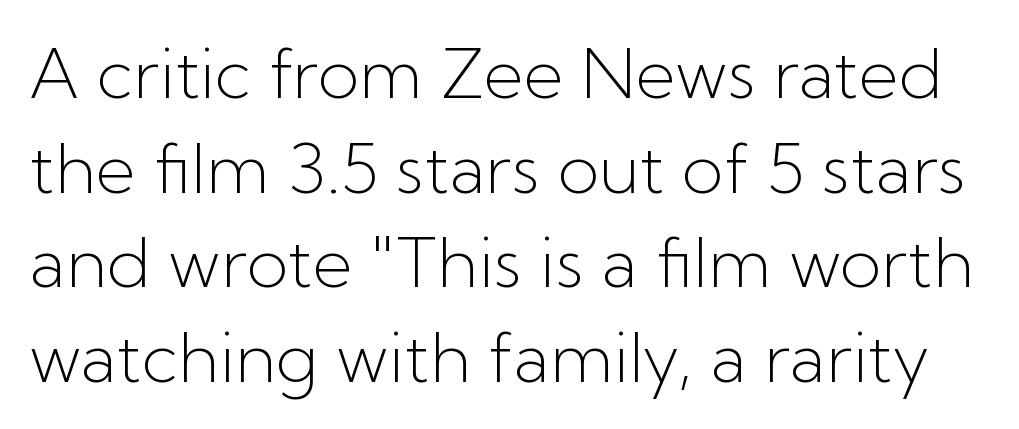
The baseline area is clear. Heaviness? Minimal to ordinary, like unemphasized prose. The letters stand upright; this is a roman face. This sample has the flowing, uneven cadence of proportional lettering.
